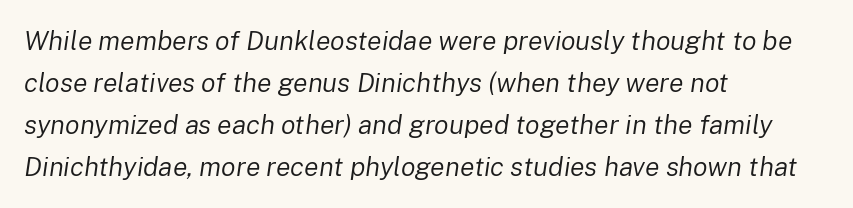
{"italic": "yes", "lean": "right", "slant_degrees": 8, "bold": "no", "underline": "no", "align": "left", "line_spacing": "normal", "line_spacing_ratio": 1.56, "letter_spacing": "normal", "letter_spacing_em": 0.0, "glyph_px": 27}
